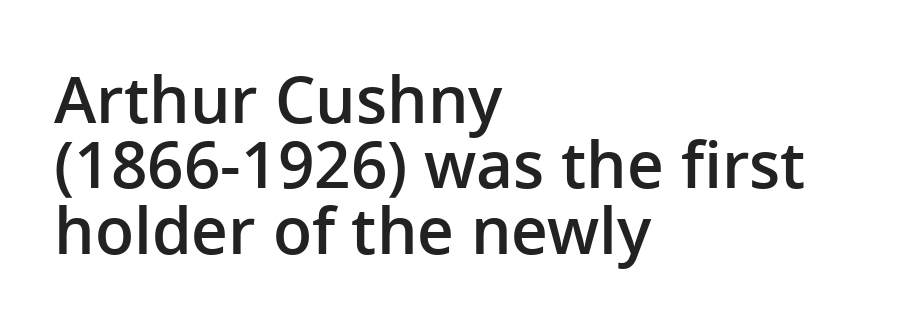
Here the designer chose a conventional face with non-uniform glyph widths. Quick note: interline space is minimal. The rendering keeps characters at their native spacing. Just letters on the line, the space beneath them empty. Observe the absence of serifs on each vertical stroke in this sample. Italic? Not at all — the glyphs are vertical.
